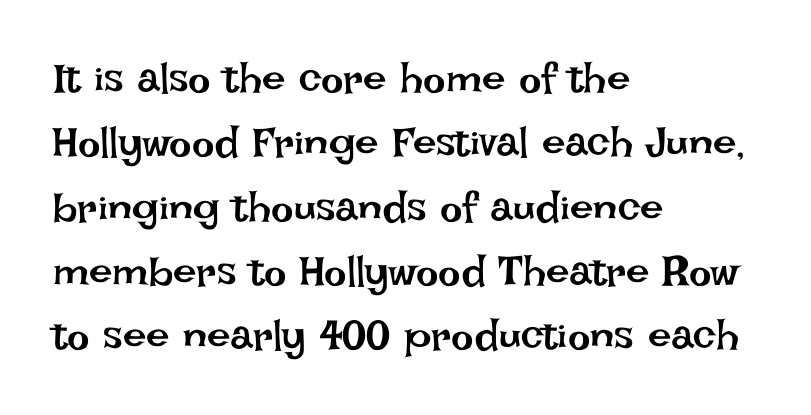
The image shows 42 px regular-weight type, upright; set left-aligned, normal line spacing (1.53x), normal letter spacing, not underlined; low stroke contrast and a large x-height.
